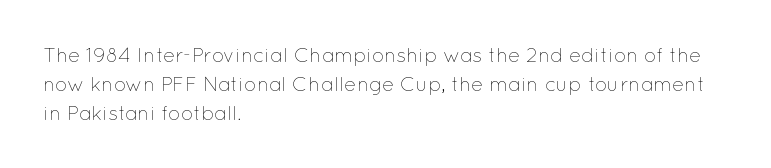
Beneath every word, the page is bare. Stems here are at most as thick as an everyday book face. When letters stand straight like this, we call the style roman or upright. This rendering leaves character spacing at its baseline value. The rendering uses a moderate line-height, typical for paragraphs.
